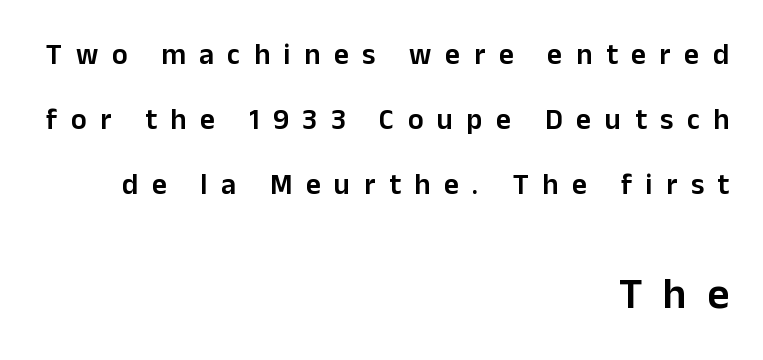
The image shows 43 px semibold sans-serif type, upright; set right-aligned, loose line spacing (2.24x), unusually wide letter spacing (+0.47 em), not underlined; the second (bottom) block is 1.48x larger; low stroke contrast and a medium x-height.
